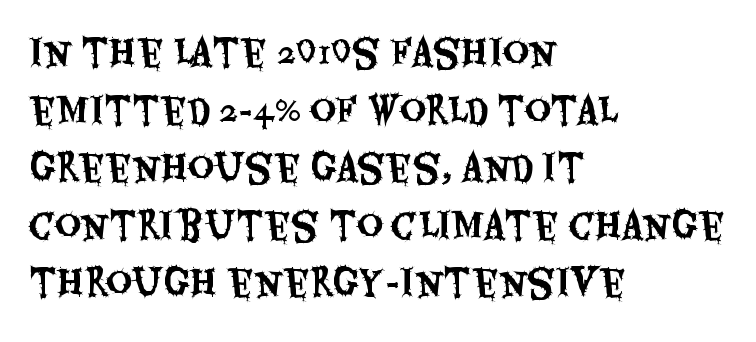
{"serif": "no", "italic": "no", "width": "condensed", "stroke_contrast": "medium", "x_height": "large", "monospaced": "no", "underline": "no", "align": "left", "line_spacing": "normal", "line_spacing_ratio": 1.6, "letter_spacing": "normal", "letter_spacing_em": 0.0, "glyph_px": 36}
